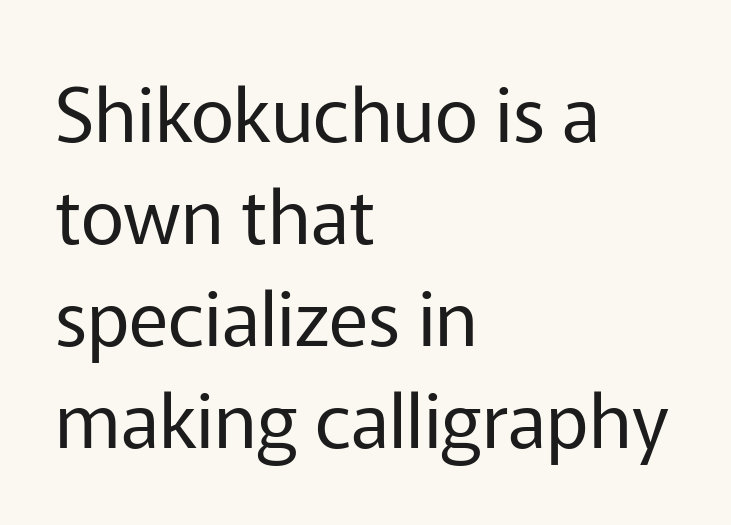
The image shows 75 px regular-weight sans-serif type, upright; set left-aligned, normal line spacing (1.36x), normal letter spacing, not underlined; low stroke contrast and a medium x-height.
